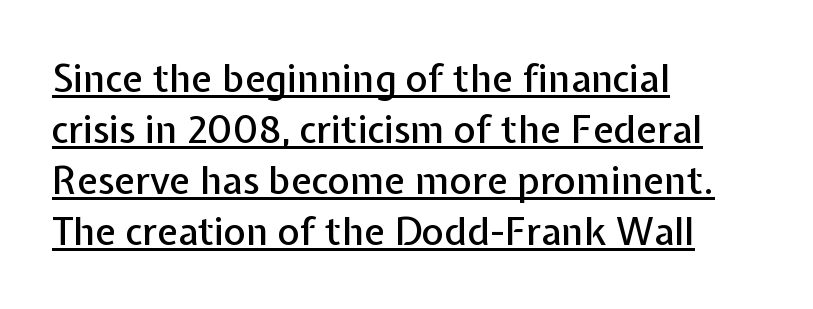
What kind of face is this? One without serifs — a sans. Visually the block forms a straight wall on the left and a jagged coastline on the right. Glyph-to-glyph distance matches everyday printed text. In terms of posture, this sample is upright. Compared with undecorated copy, this sample adds a rule below the words. These lines sit exactly where default settings would place them.
